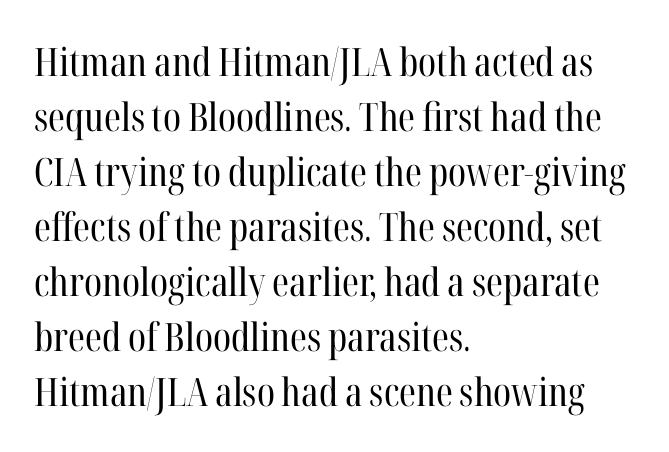
The image shows 39 px regular-weight, condensed serif type, upright; set left-aligned, normal line spacing (1.41x), normal letter spacing, not underlined; high stroke contrast and a medium x-height.
